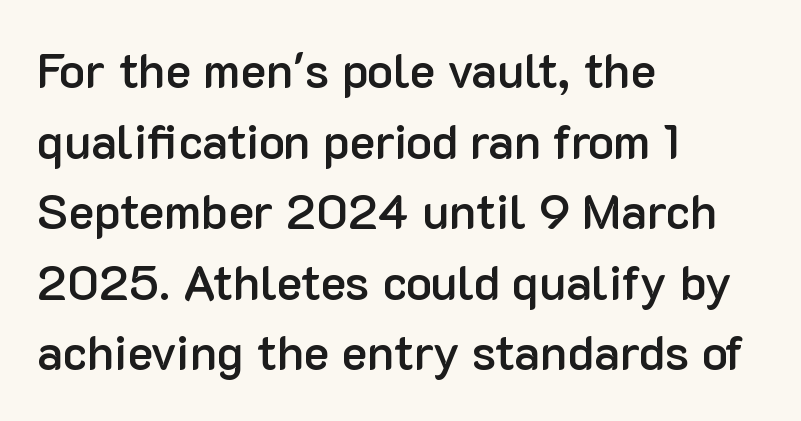
The image shows 48 px semibold sans-serif type, upright; set left-aligned, normal line spacing (1.47x), normal letter spacing, not underlined; low stroke contrast and a medium x-height.
